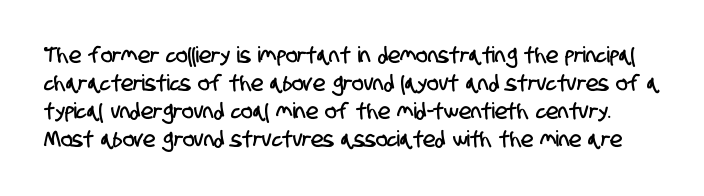
{"underline": "no", "line_spacing": "normal", "line_spacing_ratio": 1.28, "letter_spacing": "normal", "letter_spacing_em": 0.0, "glyph_px": 22}
